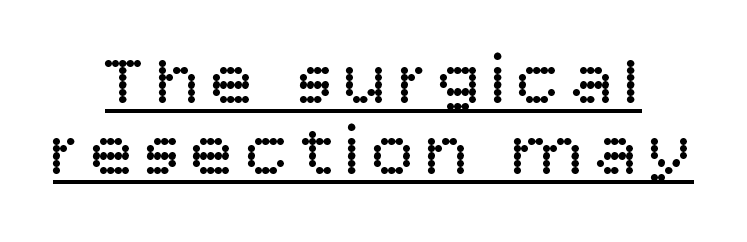
{"serif": "no", "italic": "no", "bold": "no", "weight": "regular", "width": "normal", "stroke_contrast": "low", "x_height": "large", "monospaced": "no", "underline": "yes", "line_spacing": "tight", "line_spacing_ratio": 0.98, "glyph_px": 72}
